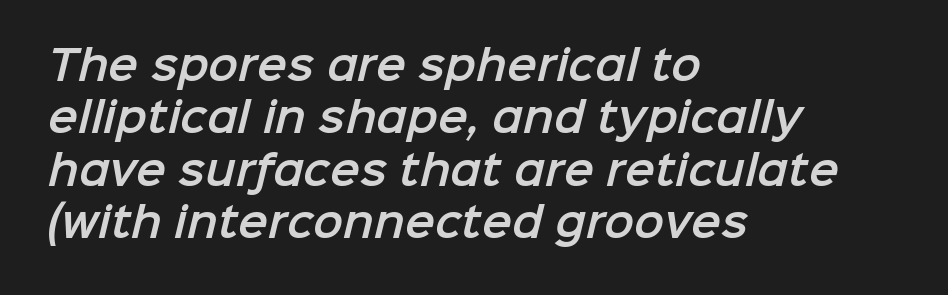
{"serif": "no", "width": "normal", "stroke_contrast": "low", "x_height": "medium", "monospaced": "no", "underline": "no", "align": "left", "line_spacing": "normal", "line_spacing_ratio": 1.31, "letter_spacing": "normal", "letter_spacing_em": 0.0, "glyph_px": 40}
